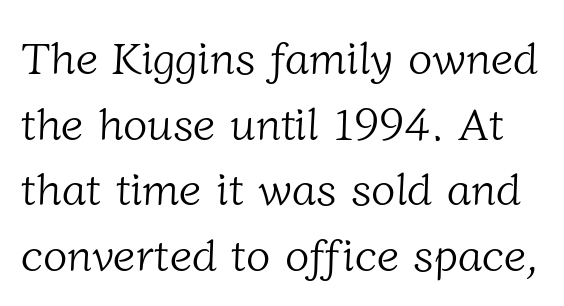
The image shows 45 px light serif type; set normal line spacing (1.46x), normal letter spacing, not underlined; low stroke contrast and a medium x-height.
